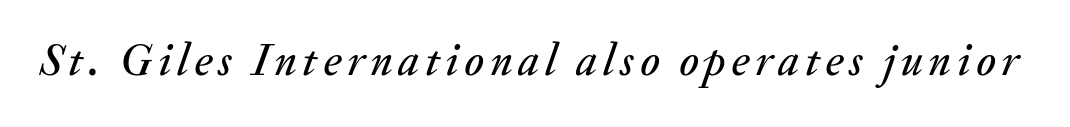
Quick note: italic. The gap between lines stays unmarked. The passage shown is typed in a proportional face where columns would drift.
